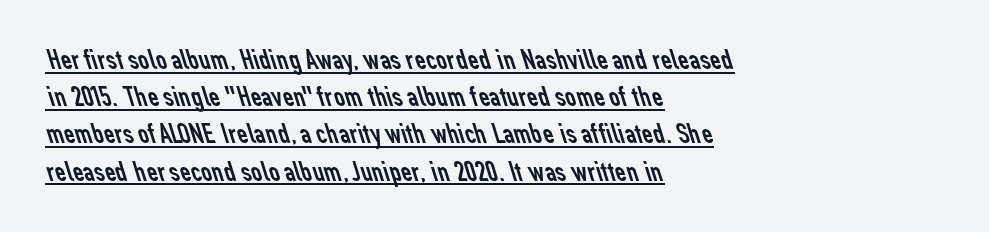
Q: Is the text bold? A: No.
Q: Is the typeface a serif or a sans-serif typeface? A: Sans-serif.
Q: Is the text underlined? A: Yes.
Q: How is the paragraph aligned? A: Left-aligned.
Q: Is the spacing between letters normal or unusually wide? A: Normal.
Q: Width (condensed, normal, or wide)? A: Normal.
Q: Stroke contrast? A: Low.
Q: x-height? A: Medium.
Q: Monospaced? A: No.
